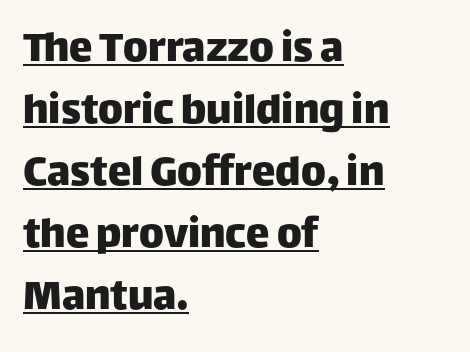
Left-aligned paragraph, ragged on the right. Posture: vertical. Leading matches the norm, producing a regular column. The gaps between neighbouring characters are ordinary and unremarkable. Look at the bottom of the vertical strokes: they stop flat, with no serifs. The rendered words wear a rule along their underside.
